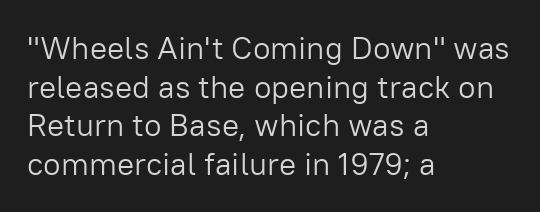
Q: Is the text bold? A: No.
Q: Is the text italic (slanted)? A: No, it is upright.
Q: Is the typeface a serif or a sans-serif typeface? A: Sans-serif.
Q: Is the text underlined? A: No.
Q: How is the paragraph aligned? A: Left-aligned.
Q: Is the spacing between letters normal or unusually wide? A: Normal.
Q: Width (condensed, normal, or wide)? A: Normal.
Q: Stroke contrast? A: Low.
Q: x-height? A: Medium.
Q: Monospaced? A: No.
